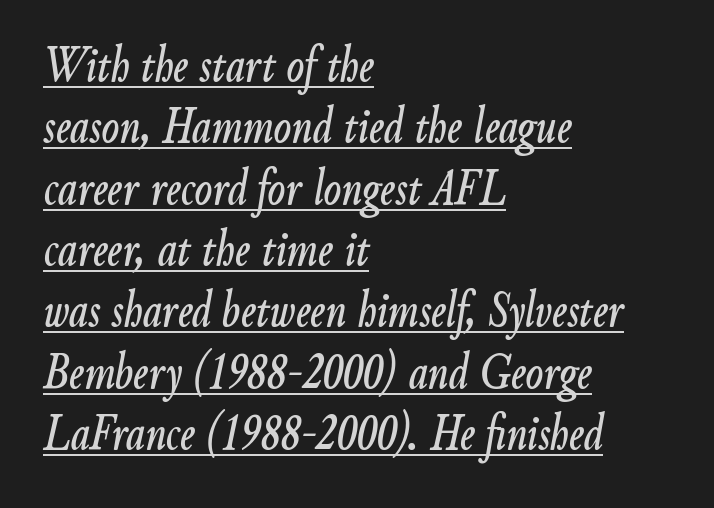
{"italic": "yes", "lean": "right", "slant_degrees": 9, "width": "condensed", "stroke_contrast": "low", "x_height": "small", "monospaced": "no", "underline": "yes", "align": "left", "line_spacing_ratio": 1.18, "letter_spacing": "normal", "letter_spacing_em": 0.0, "glyph_px": 52}
